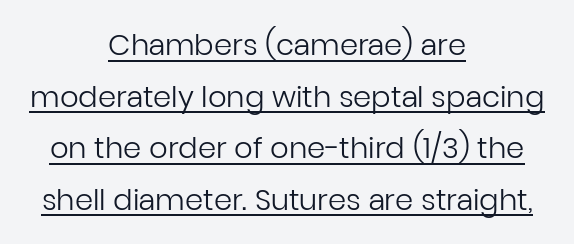
{"serif": "no", "italic": "no", "bold": "no", "weight": "regular", "width": "normal", "stroke_contrast": "low", "x_height": "medium", "monospaced": "no", "underline": "yes", "align": "center", "line_spacing_ratio": 1.78, "letter_spacing": "normal", "letter_spacing_em": 0.0, "glyph_px": 29}
